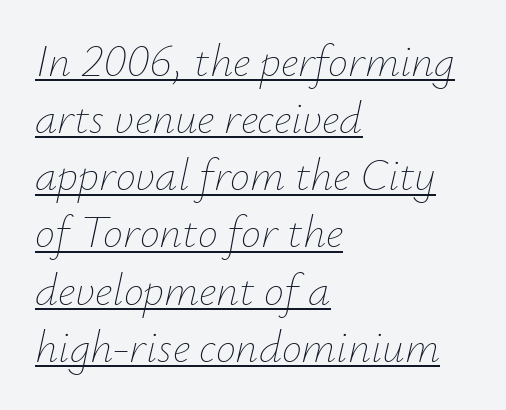
The image shows 45 px thin type, italic (leaning right); set left-aligned, normal line spacing (1.27x), normal letter spacing, underlined; low stroke contrast and a small x-height.
